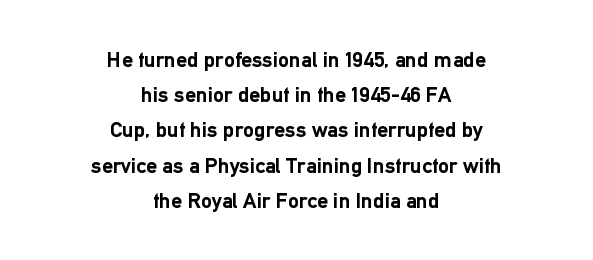
The image shows 22 px bold type, upright; set centered, normal line spacing (1.6x), normal letter spacing, not underlined.
